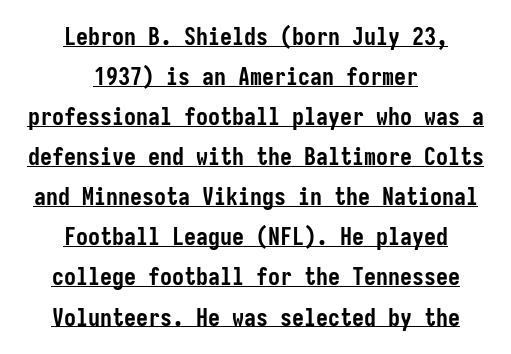
The image shows 24 px bold type, upright; set centered, normal line spacing (1.67x), normal letter spacing, underlined.
